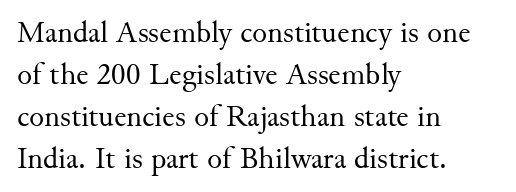
Q: Is the text bold? A: No.
Q: Is the text italic (slanted)? A: No, it is upright.
Q: Is the typeface a serif or a sans-serif typeface? A: Serif.
Q: Is the text underlined? A: No.
Q: How is the paragraph aligned? A: Left-aligned.
Q: Is the spacing between letters normal or unusually wide? A: Normal.
Q: Is the spacing between lines tight, normal or loose? A: Normal.
Q: Width (condensed, normal, or wide)? A: Normal.
Q: Stroke contrast? A: Medium.
Q: x-height? A: Small.
Q: Monospaced? A: No.
